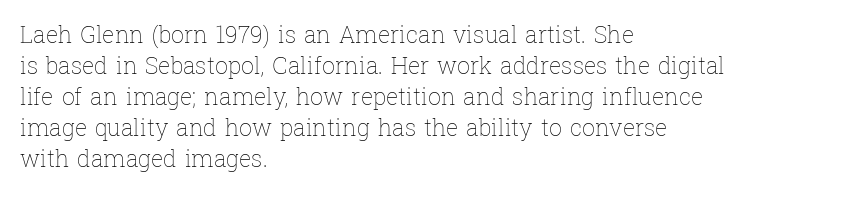
Posture: upright roman. The ragged edge is on the right, which tells us the setting is flush left. Reading down the column, the eye jumps a familiar distance to each next line. The specimen omits any rule beneath the text block's lines. The face looks like a standard text weight, possibly lighter.
